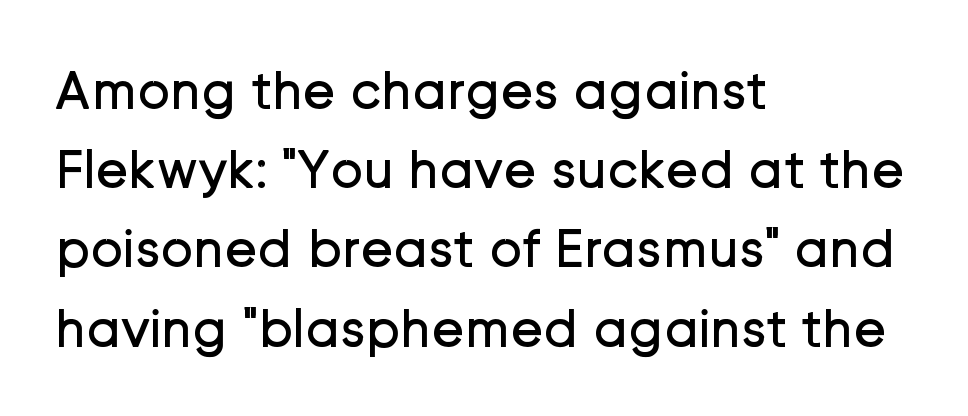
The image shows 55 px regular-weight sans-serif type, upright; set left-aligned, normal line spacing (1.44x), normal letter spacing, not underlined; low stroke contrast and a medium x-height.
